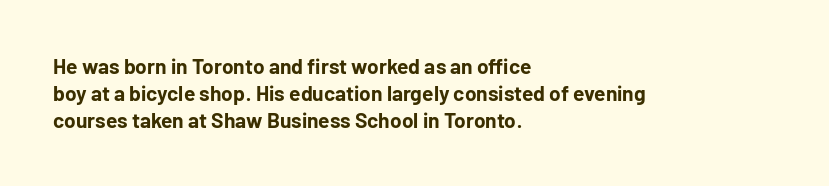
The image shows 21 px bold type, upright; set left-aligned, normal line spacing (1.28x), normal letter spacing, not underlined.
